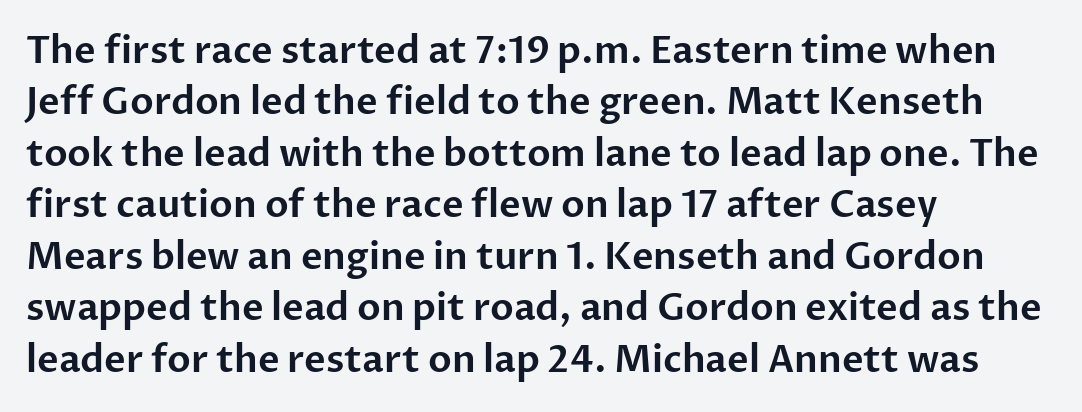
Q: Is the text italic (slanted)? A: No, it is upright.
Q: Is the typeface a serif or a sans-serif typeface? A: Sans-serif.
Q: Is the text underlined? A: No.
Q: How is the paragraph aligned? A: Left-aligned.
Q: Is the spacing between letters normal or unusually wide? A: Normal.
Q: Is the spacing between lines tight, normal or loose? A: Normal.
Q: Width (condensed, normal, or wide)? A: Normal.
Q: Stroke contrast? A: Low.
Q: x-height? A: Medium.
Q: Monospaced? A: No.
